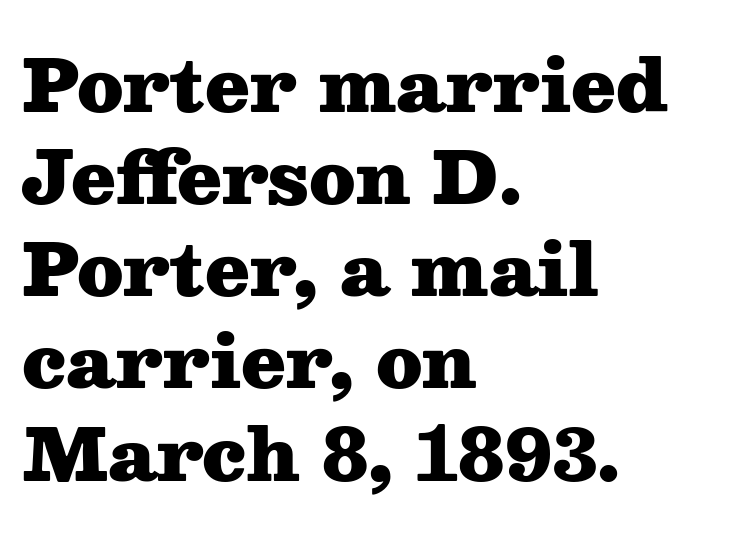
The image shows 72 px heavy, wide serif type, upright; set left-aligned, normal line spacing (1.28x), normal letter spacing, not underlined; medium stroke contrast and a medium x-height.
